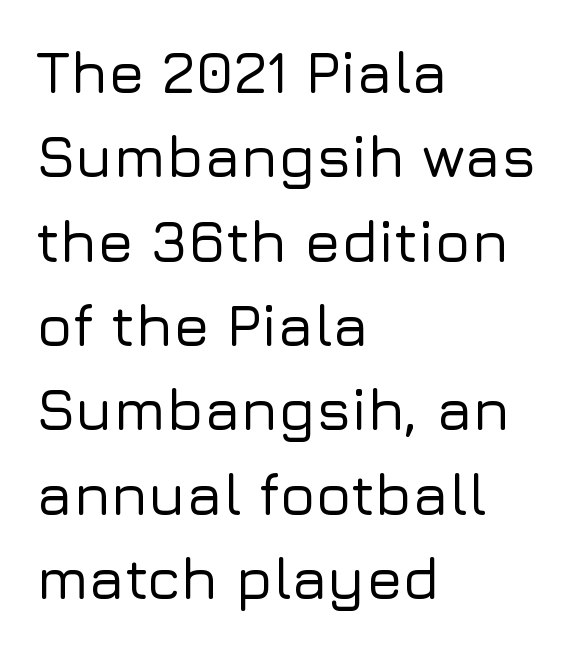
The image shows 59 px sans-serif type, upright; set left-aligned, normal line spacing (1.43x), normal letter spacing, not underlined; low stroke contrast and a medium x-height.
